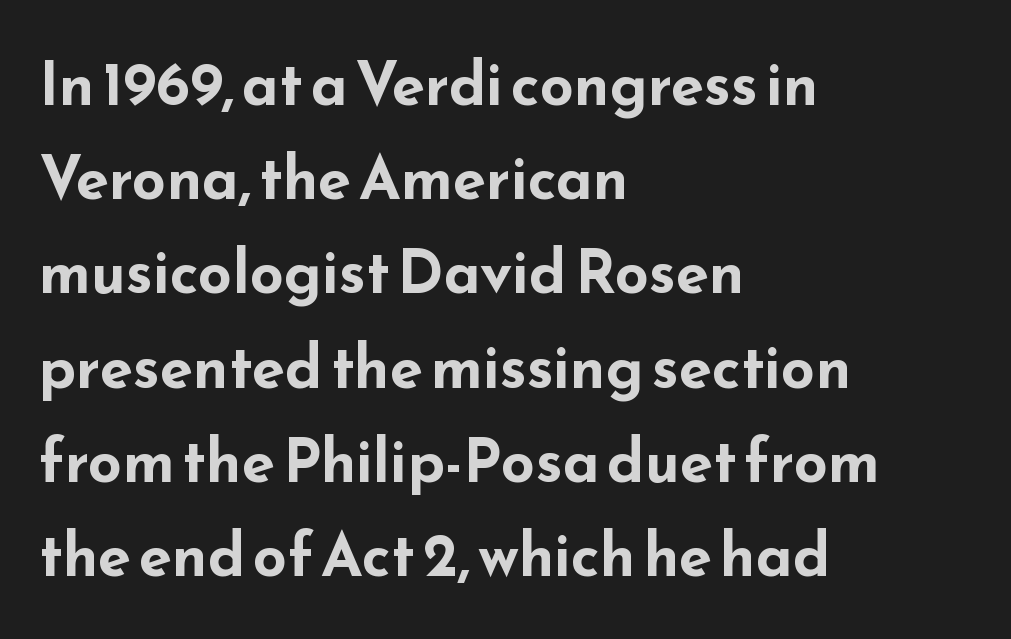
Q: Is the text bold? A: Yes.
Q: Is the text italic (slanted)? A: No, it is upright.
Q: Is the typeface a serif or a sans-serif typeface? A: Sans-serif.
Q: Is the text underlined? A: No.
Q: How is the paragraph aligned? A: Left-aligned.
Q: Is the spacing between letters normal or unusually wide? A: Normal.
Q: Is the spacing between lines tight, normal or loose? A: Normal.
Q: Width (condensed, normal, or wide)? A: Wide.
Q: Stroke contrast? A: Low.
Q: x-height? A: Small.
Q: Monospaced? A: No.
